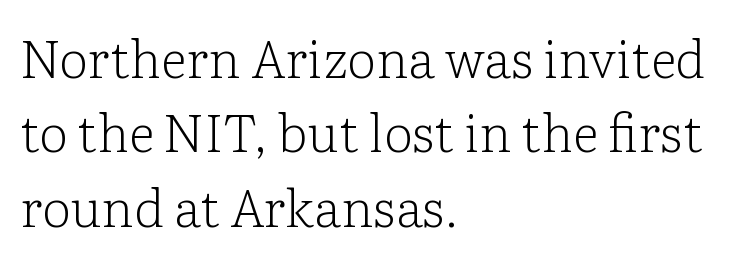
Weight: regular or lighter. Check the space under the baseline: it is left empty. This rendering employs a face with finishing strokes, i.e., a serif. The vertical gap from one line to the next is medium.
